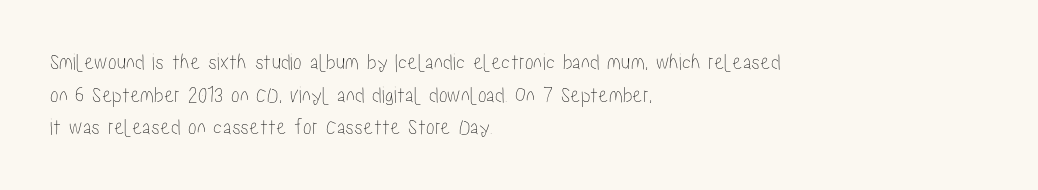
The image shows 23 px text type, upright; set left-aligned, normal line spacing (1.42x), normal letter spacing, not underlined.
